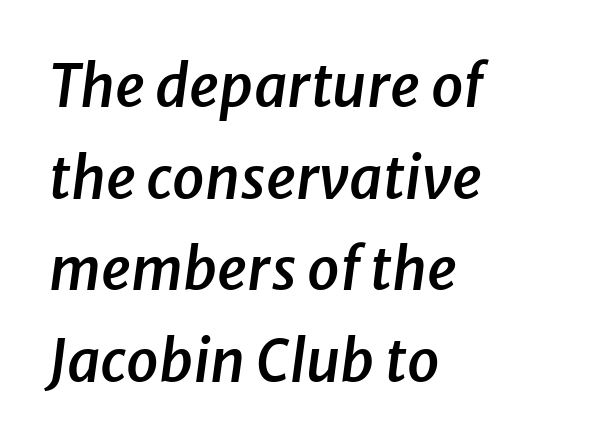
{"italic": "yes", "lean": "right", "slant_degrees": 8, "bold": "semi", "weight": "semibold", "width": "normal", "stroke_contrast": "low", "x_height": "medium", "monospaced": "no", "underline": "no", "align": "left", "line_spacing": "normal", "line_spacing_ratio": 1.58, "letter_spacing": "normal", "letter_spacing_em": 0.0, "glyph_px": 58}
